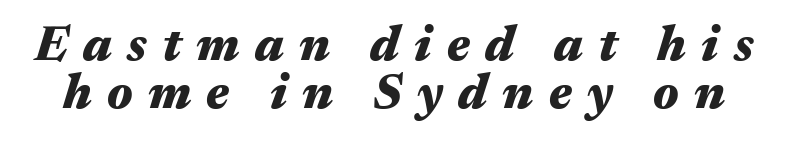
The image shows 49 px heavy, wide type, italic (leaning right); set tight line spacing (0.97x), unusually wide letter spacing (+0.31 em), not underlined; medium stroke contrast and a medium x-height.
